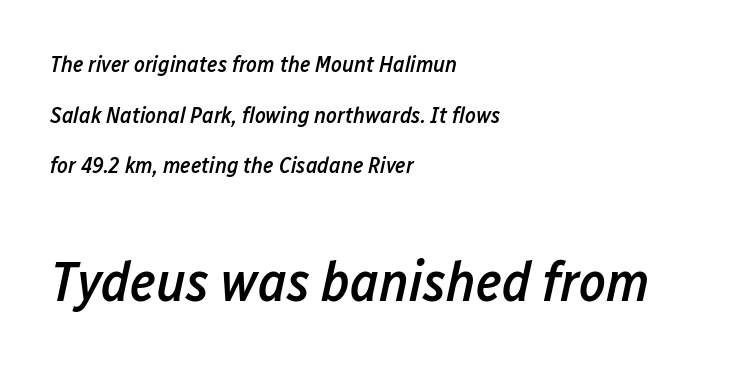
{"italic": "yes", "lean": "right", "slant_degrees": 12, "bold": "semi", "weight": "semibold", "width": "condensed", "stroke_contrast": "low", "x_height": "medium", "monospaced": "no", "underline": "no", "align": "left", "line_spacing": "loose", "line_spacing_ratio": 2.2, "letter_spacing": "normal", "letter_spacing_em": 0.0, "larger_block": "second", "size_ratio": 2.48, "glyph_px": 57}
